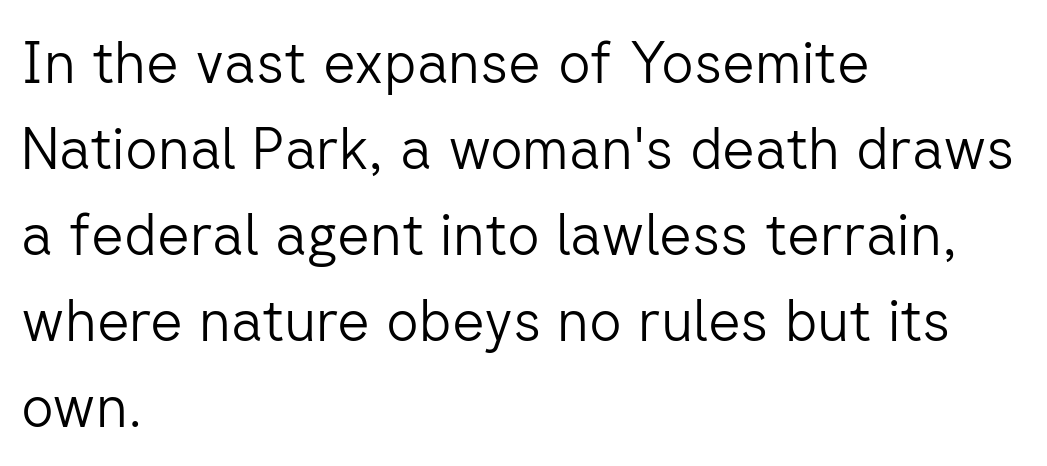
How would I describe the line gaps? Plain and ordinary. Counters stay open thanks to moderate or lighter strokes. Left-aligned paragraph, ragged on the right. You can tell it's not italic because the verticals are truly vertical. Proportional: the letters do not fall into vertical columns.
